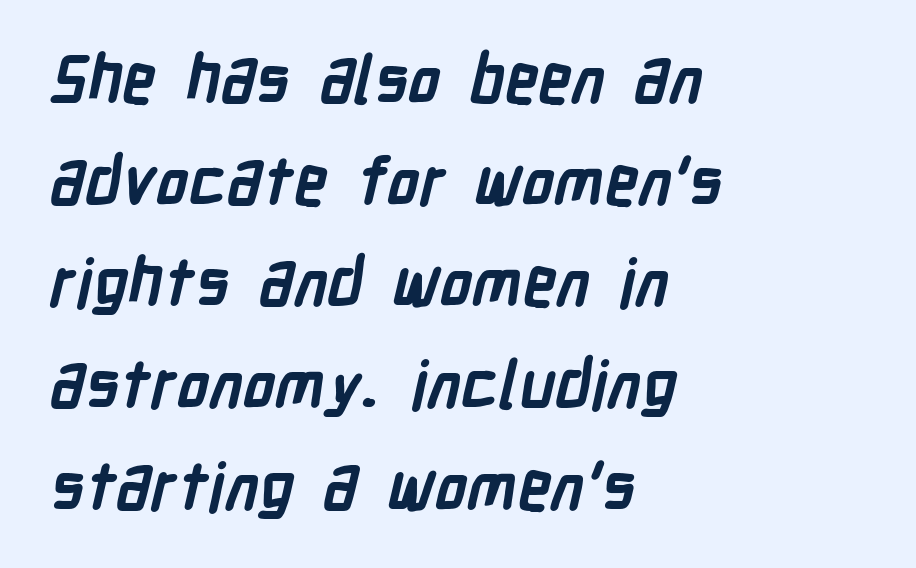
{"serif": "no", "bold": "yes", "weight": "semibold", "width": "condensed", "stroke_contrast": "low", "x_height": "medium", "monospaced": "no", "underline": "no", "align": "left", "line_spacing": "normal", "line_spacing_ratio": 1.54, "letter_spacing": "normal", "letter_spacing_em": 0.0, "glyph_px": 66}
